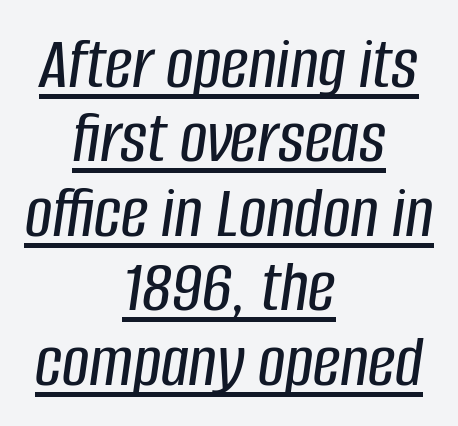
The image shows 76 px condensed type, italic (leaning right); set centered, tight line spacing (0.98x), normal letter spacing, underlined; low stroke contrast and a large x-height.
